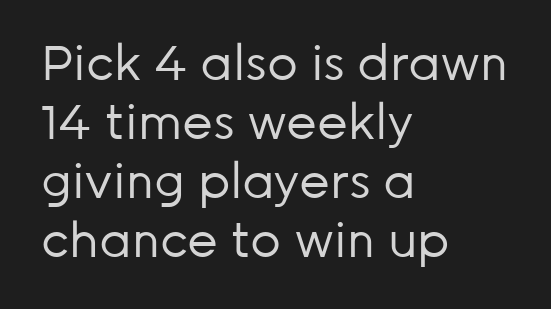
The image shows 48 px regular-weight sans-serif type, upright; set left-aligned, line spacing 1.23x, normal letter spacing, not underlined; low stroke contrast and a medium x-height.
